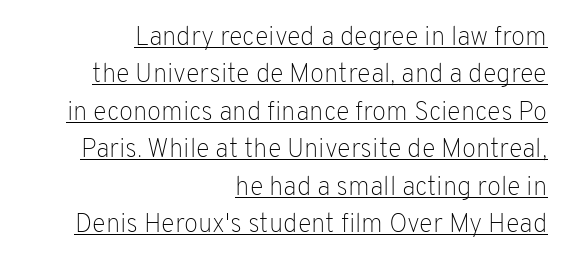
Q: Is the text bold? A: No.
Q: Is the text italic (slanted)? A: No, it is upright.
Q: Is the text underlined? A: Yes.
Q: How is the paragraph aligned? A: Right-aligned.
Q: Is the spacing between letters normal or unusually wide? A: Normal.
Q: Is the spacing between lines tight, normal or loose? A: Normal.
